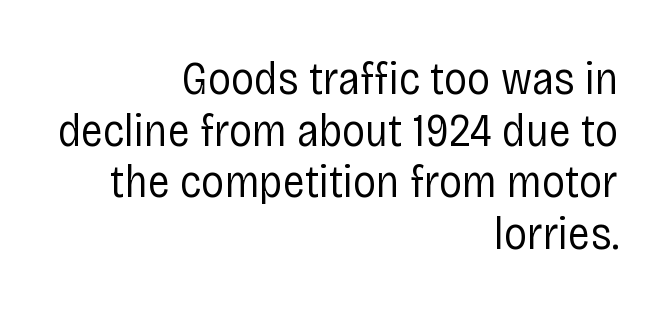
{"serif": "no", "italic": "no", "bold": "no", "weight": "regular", "width": "condensed", "stroke_contrast": "low", "x_height": "large", "monospaced": "no", "underline": "no", "align": "right", "line_spacing": "tight", "line_spacing_ratio": 1.12, "letter_spacing": "normal", "letter_spacing_em": 0.0, "glyph_px": 46}
